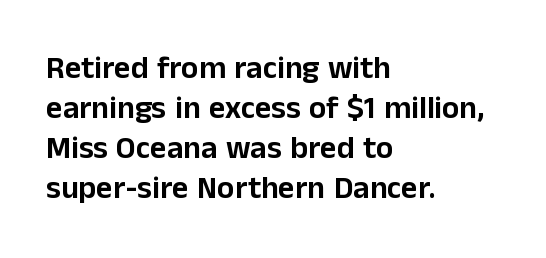
Q: Is the text italic (slanted)? A: No, it is upright.
Q: Is the typeface a serif or a sans-serif typeface? A: Sans-serif.
Q: Is the text underlined? A: No.
Q: How is the paragraph aligned? A: Left-aligned.
Q: Is the spacing between letters normal or unusually wide? A: Normal.
Q: Is the spacing between lines tight, normal or loose? A: Normal.
Q: Width (condensed, normal, or wide)? A: Normal.
Q: Stroke contrast? A: Low.
Q: x-height? A: Medium.
Q: Monospaced? A: No.
